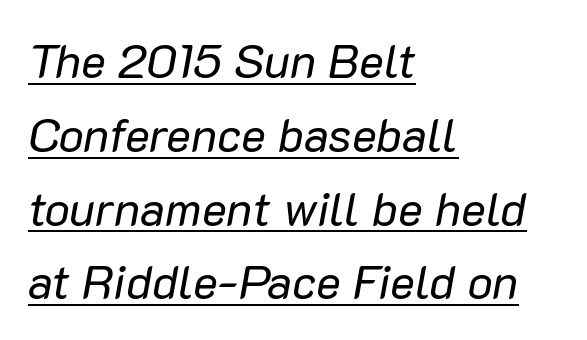
{"italic": "yes", "lean": "right", "slant_degrees": 10, "bold": "no", "weight": "regular", "width": "normal", "stroke_contrast": "low", "x_height": "medium", "monospaced": "no", "underline": "yes", "align": "left", "line_spacing": "normal", "line_spacing_ratio": 1.57, "letter_spacing": "normal", "letter_spacing_em": 0.0, "glyph_px": 47}
